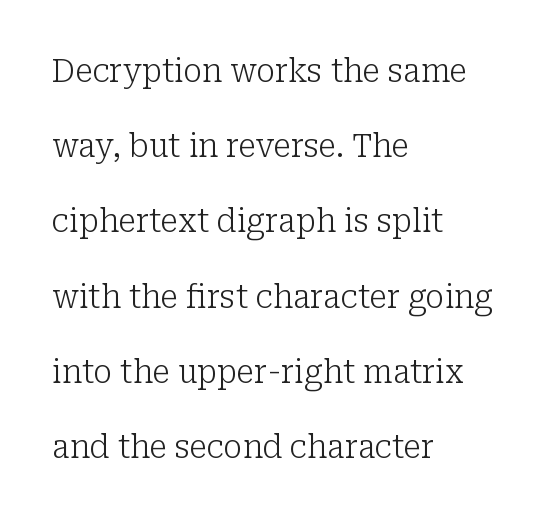
Q: Is the text bold? A: No.
Q: Is the text italic (slanted)? A: No, it is upright.
Q: Is the typeface a serif or a sans-serif typeface? A: Serif.
Q: Is the text underlined? A: No.
Q: How is the paragraph aligned? A: Left-aligned.
Q: Is the spacing between letters normal or unusually wide? A: Normal.
Q: Is the spacing between lines tight, normal or loose? A: Loose.
Q: Width (condensed, normal, or wide)? A: Normal.
Q: Stroke contrast? A: Low.
Q: x-height? A: Medium.
Q: Monospaced? A: No.
